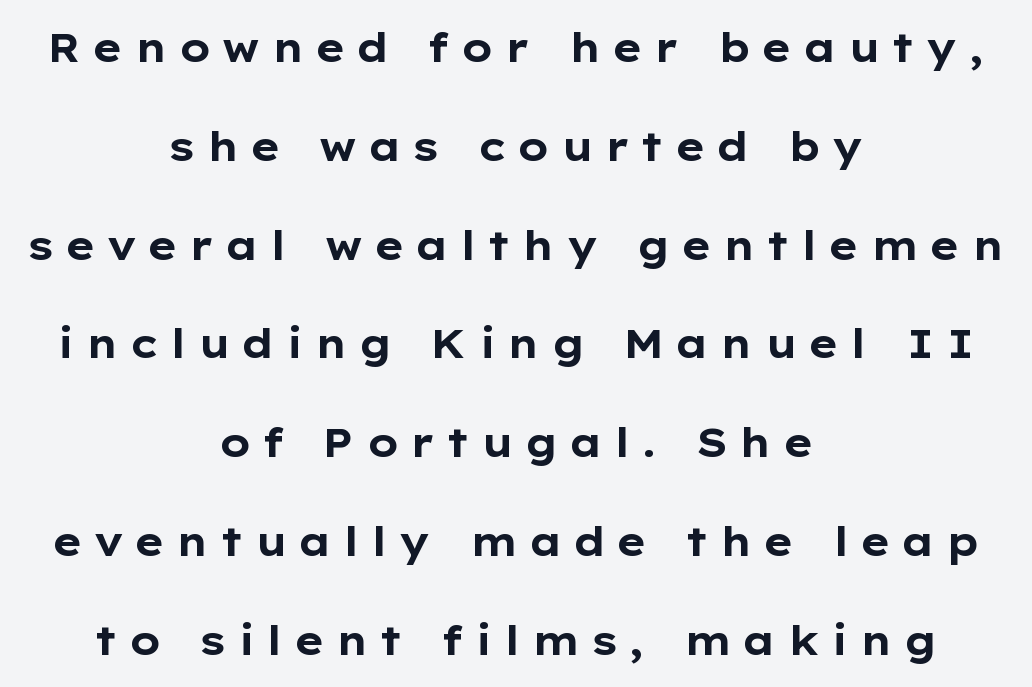
Bold? Absolutely — the strokes are thick and heavy. The tracking reads as deliberately expanded to a designer's eye. The space directly below the letters is spotless. These lines are rendered in a variable-pitch font. Is there much room between lines? Yes — plenty of vertical air separates them.
